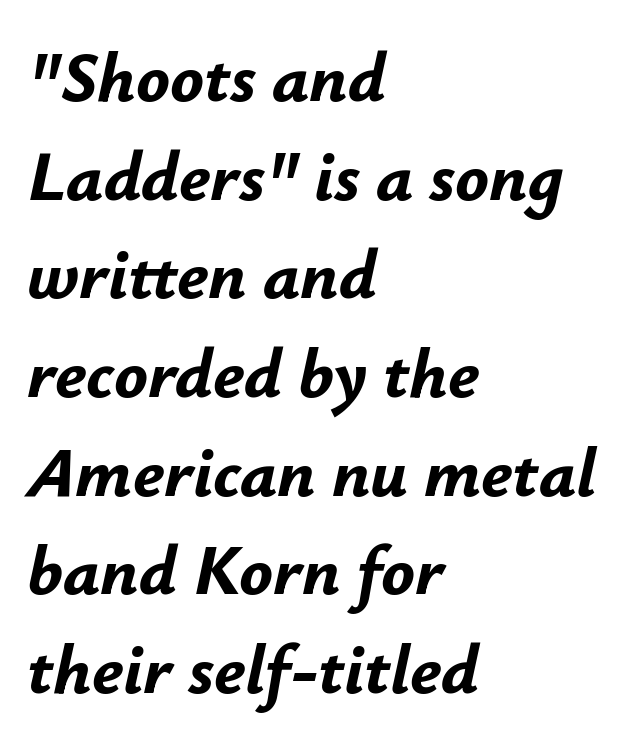
Q: Is the text bold? A: Yes.
Q: Is the text italic (slanted)? A: Yes, it leans right by about 12 degrees.
Q: Is the text underlined? A: No.
Q: How is the paragraph aligned? A: Left-aligned.
Q: Is the spacing between letters normal or unusually wide? A: Normal.
Q: Is the spacing between lines tight, normal or loose? A: Normal.
Q: Width (condensed, normal, or wide)? A: Normal.
Q: Stroke contrast? A: Low.
Q: x-height? A: Small.
Q: Monospaced? A: No.
